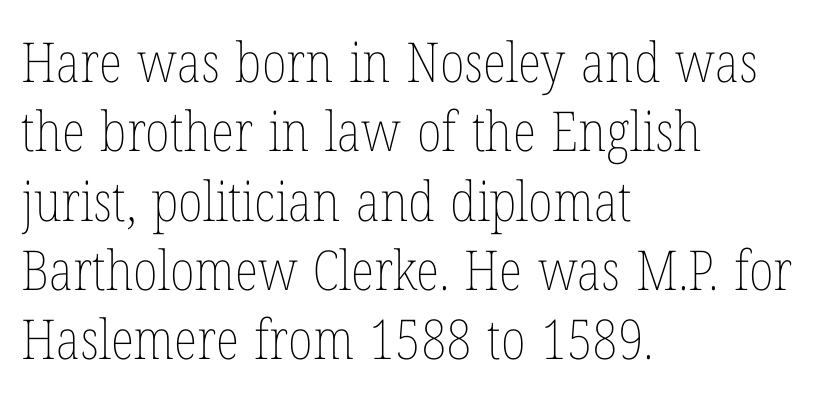
{"italic": "no", "bold": "no", "weight": "thin", "width": "condensed", "stroke_contrast": "low", "x_height": "medium", "monospaced": "no", "underline": "no", "align": "left", "line_spacing": "normal", "line_spacing_ratio": 1.26, "letter_spacing": "normal", "letter_spacing_em": 0.0, "glyph_px": 55}
